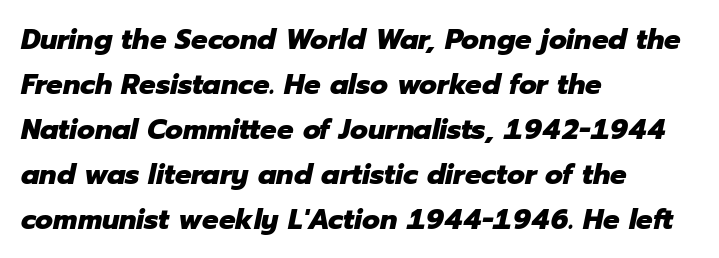
{"italic": "yes", "lean": "right", "slant_degrees": 12, "bold": "yes", "weight": "heavy", "width": "normal", "stroke_contrast": "low", "x_height": "medium", "monospaced": "no", "underline": "no", "align": "left", "line_spacing": "normal", "line_spacing_ratio": 1.55, "letter_spacing": "normal", "letter_spacing_em": 0.0, "glyph_px": 29}
